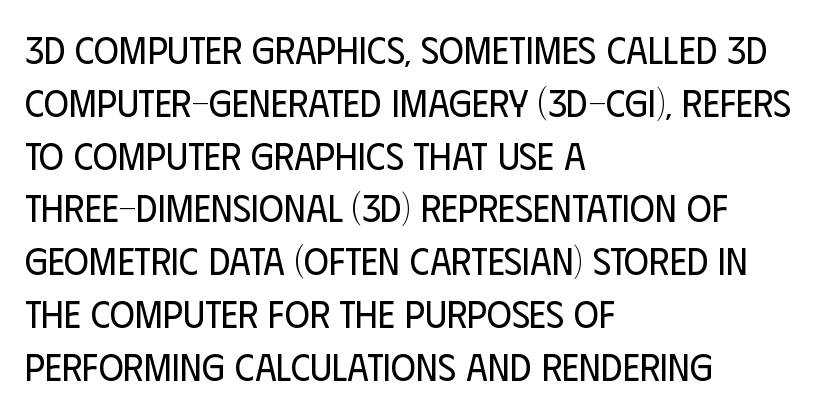
Q: Is the text bold? A: No.
Q: Is the text italic (slanted)? A: No, it is upright.
Q: Is the typeface a serif or a sans-serif typeface? A: Sans-serif.
Q: Is the text underlined? A: No.
Q: How is the paragraph aligned? A: Left-aligned.
Q: Is the spacing between letters normal or unusually wide? A: Normal.
Q: Is the spacing between lines tight, normal or loose? A: Normal.
Q: Width (condensed, normal, or wide)? A: Condensed.
Q: Stroke contrast? A: Low.
Q: x-height? A: Large.
Q: Monospaced? A: No.
